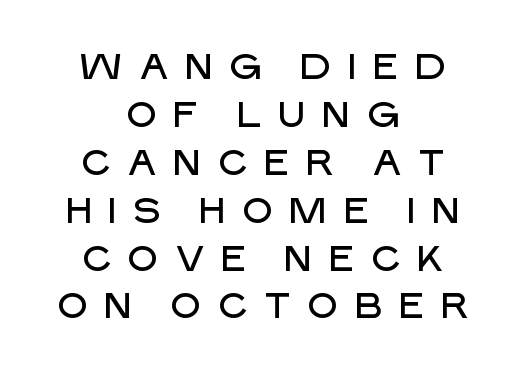
Q: Is the text italic (slanted)? A: No, it is upright.
Q: Is the typeface a serif or a sans-serif typeface? A: Sans-serif.
Q: Is the text underlined? A: No.
Q: How is the paragraph aligned? A: Centered.
Q: Is the spacing between letters normal or unusually wide? A: Unusually wide.
Q: Is the spacing between lines tight, normal or loose? A: Normal.
Q: Width (condensed, normal, or wide)? A: Normal.
Q: Stroke contrast? A: Low.
Q: x-height? A: Large.
Q: Monospaced? A: No.
